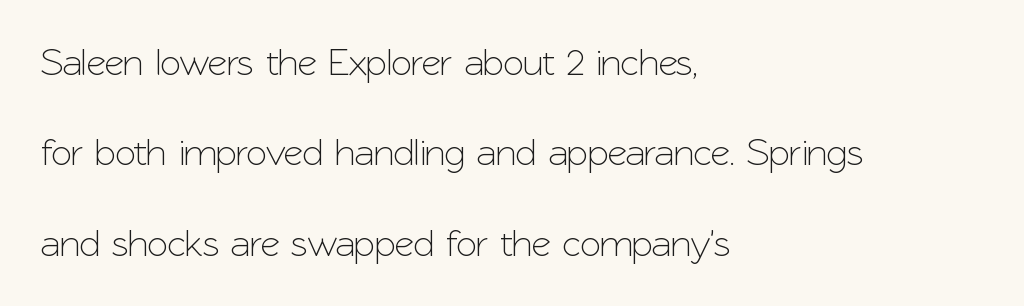
{"serif": "no", "italic": "no", "width": "normal", "stroke_contrast": "low", "x_height": "medium", "monospaced": "no", "underline": "no", "align": "left", "line_spacing": "loose", "line_spacing_ratio": 2.38, "letter_spacing": "normal", "letter_spacing_em": 0.0, "glyph_px": 38}
